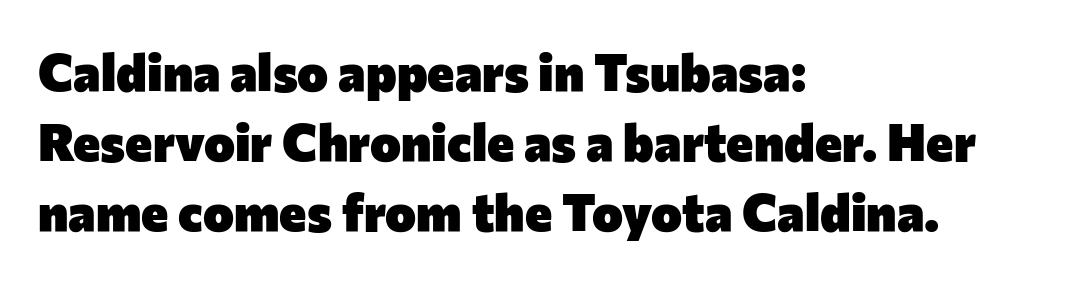
{"serif": "no", "italic": "no", "bold": "yes", "weight": "heavy", "width": "normal", "stroke_contrast": "low", "x_height": "medium", "monospaced": "no", "underline": "no", "align": "left", "line_spacing": "normal", "line_spacing_ratio": 1.35, "letter_spacing": "normal", "letter_spacing_em": 0.0, "glyph_px": 52}
